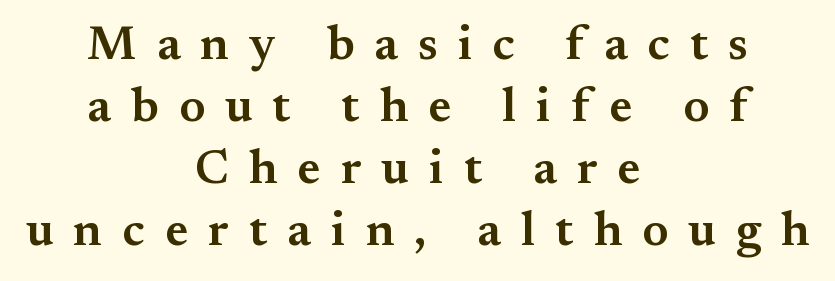
Q: Is the text bold? A: Semi-bold.
Q: Is the text italic (slanted)? A: No, it is upright.
Q: Is the typeface a serif or a sans-serif typeface? A: Serif.
Q: Is the text underlined? A: No.
Q: How is the paragraph aligned? A: Centered.
Q: Is the spacing between letters normal or unusually wide? A: Unusually wide.
Q: Is the spacing between lines tight, normal or loose? A: Normal.
Q: Width (condensed, normal, or wide)? A: Normal.
Q: Stroke contrast? A: Medium.
Q: x-height? A: Small.
Q: Monospaced? A: No.
